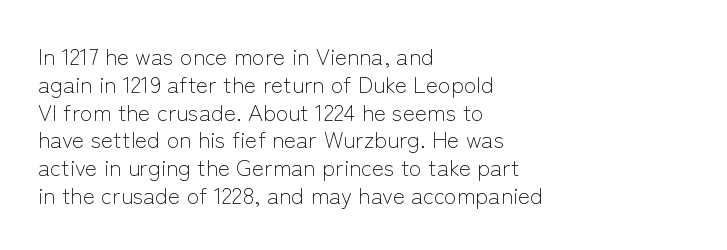
Q: Is the text bold? A: No.
Q: Is the text italic (slanted)? A: No, it is upright.
Q: Is the text underlined? A: No.
Q: How is the paragraph aligned? A: Left-aligned.
Q: Is the spacing between letters normal or unusually wide? A: Normal.
